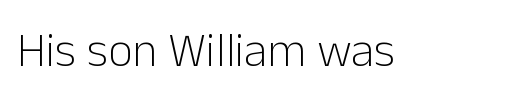
Q: Is the text bold? A: No.
Q: Is the text italic (slanted)? A: No, it is upright.
Q: Is the typeface a serif or a sans-serif typeface? A: Sans-serif.
Q: Is the text underlined? A: No.
Q: Is the spacing between letters normal or unusually wide? A: Normal.
Q: Width (condensed, normal, or wide)? A: Normal.
Q: Stroke contrast? A: Low.
Q: x-height? A: Medium.
Q: Monospaced? A: No.
